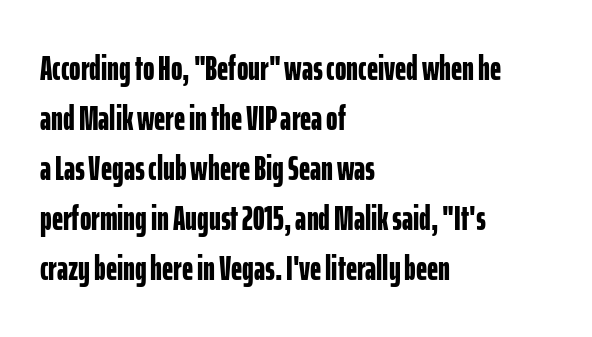
The image shows 35 px bold, condensed sans-serif type, upright; set left-aligned, normal line spacing (1.43x), normal letter spacing, not underlined; low stroke contrast and a medium x-height.
